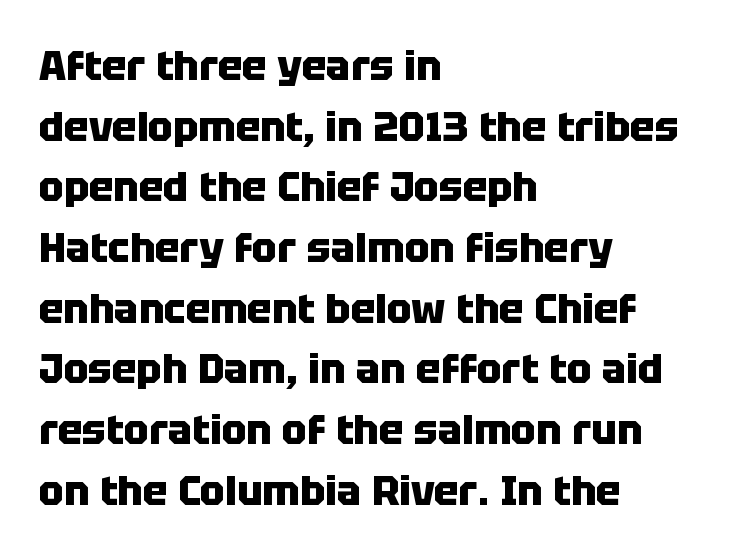
Q: Is the text bold? A: Yes.
Q: Is the text italic (slanted)? A: No, it is upright.
Q: Is the typeface a serif or a sans-serif typeface? A: Sans-serif.
Q: Is the text underlined? A: No.
Q: How is the paragraph aligned? A: Left-aligned.
Q: Is the spacing between letters normal or unusually wide? A: Normal.
Q: Is the spacing between lines tight, normal or loose? A: Normal.
Q: Width (condensed, normal, or wide)? A: Normal.
Q: Stroke contrast? A: Low.
Q: x-height? A: Large.
Q: Monospaced? A: No.
